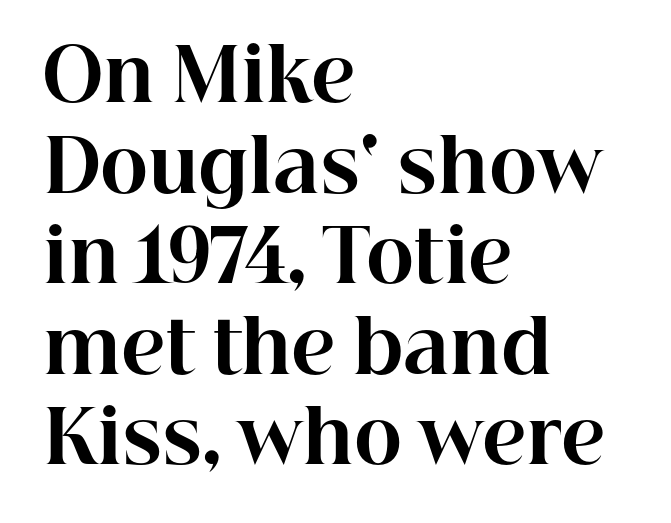
This sample is left-justified, so line endings fall wherever the words run out. Does the lettering tilt? It doesn't — this is upright. A dark, heavy texture on the line: the type is bold. The letters carry serifs — small finishing strokes at the ends of their stems. The foot of each line stays bare and open.
